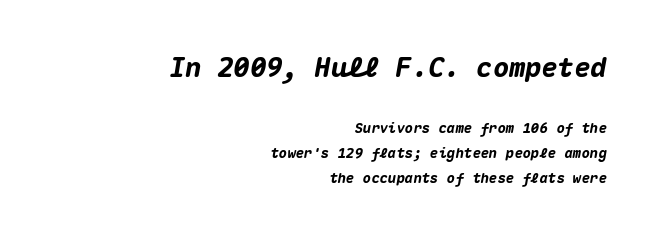
The glyphs have the mass of a bold cut. Would a proofreader flag this as italicized? Yes. Compared with a flush-left layout, this one pins lines to the opposite, right side. Beneath every word, the page is bare. Inter-character spacing is left at the font's built-in metrics.
